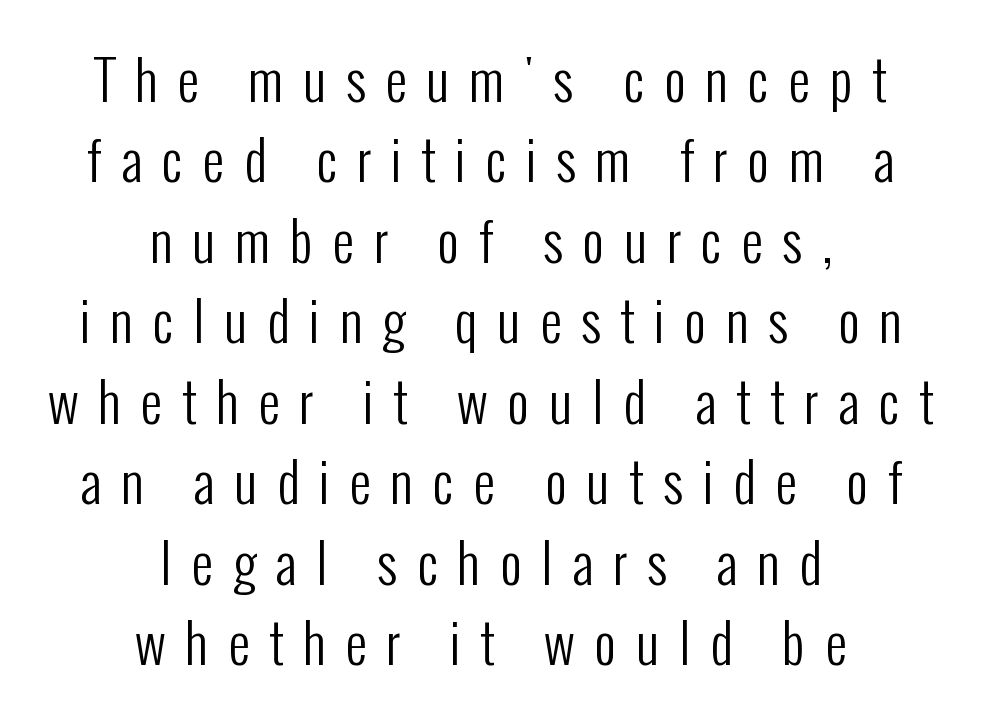
Loose tracking; the words dissolve into strings of separated letters. Character widths vary here, with narrow letters taking less room than wide ones. Each row of text sits above clean, open space. Centered paragraph, ragged on both sides. Successive baselines arrive at the customary interval.
